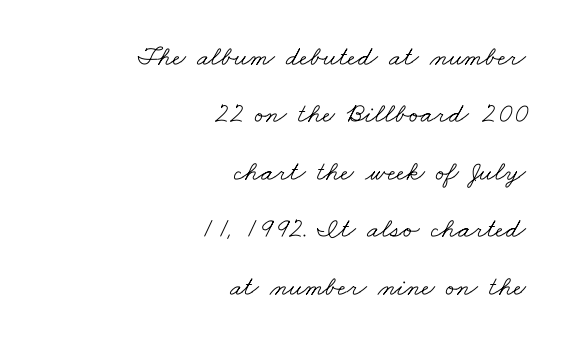
Varying glyph widths throughout — classic text-font behaviour. Vertically, the passage feels expansive, rows floating well apart. This rendering employs a face with finishing strokes, i.e., a serif. Beneath every word, the page is bare.
